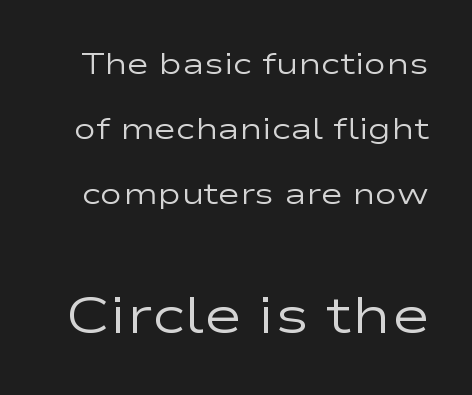
Q: Is the text bold? A: No.
Q: Is the text italic (slanted)? A: No, it is upright.
Q: Is the typeface a serif or a sans-serif typeface? A: Sans-serif.
Q: Is the text underlined? A: No.
Q: Is the spacing between letters normal or unusually wide? A: Normal.
Q: Is the spacing between lines tight, normal or loose? A: Loose.
Q: Which block of text is set in a larger size, the first (top) or the second (bottom)? A: The second (bottom) one.
Q: Width (condensed, normal, or wide)? A: Wide.
Q: Stroke contrast? A: Low.
Q: x-height? A: Medium.
Q: Monospaced? A: No.
